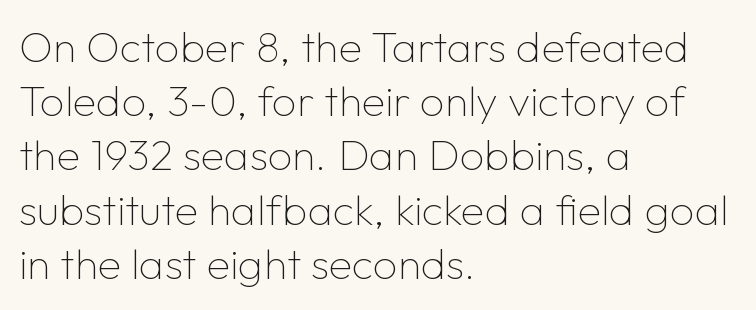
Q: Is the text bold? A: No.
Q: Is the text italic (slanted)? A: No, it is upright.
Q: Is the typeface a serif or a sans-serif typeface? A: Sans-serif.
Q: Is the text underlined? A: No.
Q: How is the paragraph aligned? A: Left-aligned.
Q: Is the spacing between letters normal or unusually wide? A: Normal.
Q: Is the spacing between lines tight, normal or loose? A: Normal.
Q: Width (condensed, normal, or wide)? A: Normal.
Q: Stroke contrast? A: Low.
Q: x-height? A: Medium.
Q: Monospaced? A: No.
